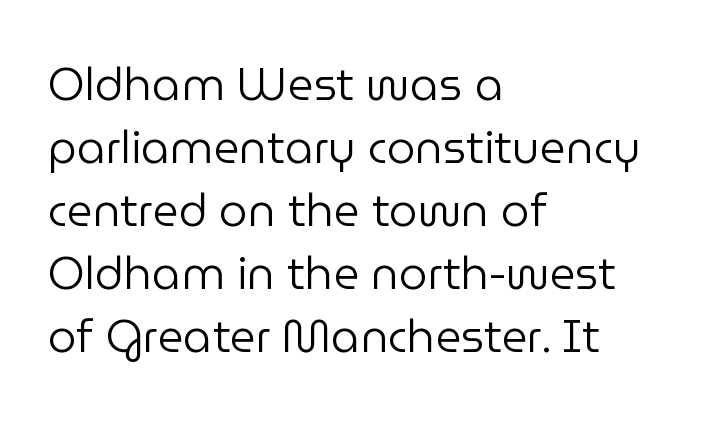
The image shows 45 px regular-weight sans-serif type, upright; set left-aligned, normal line spacing (1.4x), normal letter spacing, not underlined; low stroke contrast and a medium x-height.
